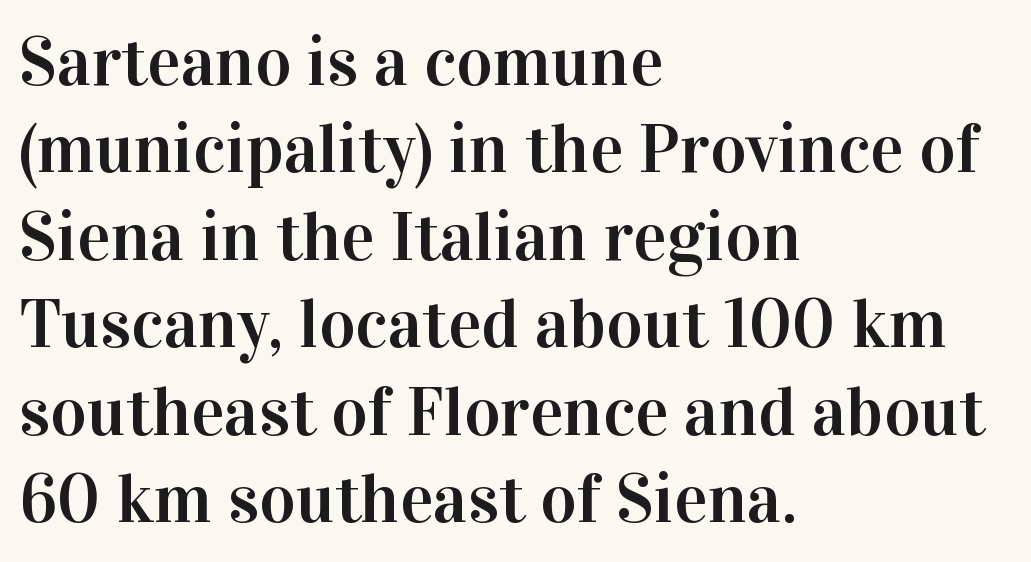
Horizontally, the lines are justified to the leading edge only. Upright lettering throughout. The typeface chosen for these lines features serifs. Leading matches the norm, producing a regular column. Nobody drew a line under any word here. This sample has the flowing, uneven cadence of proportional lettering.
